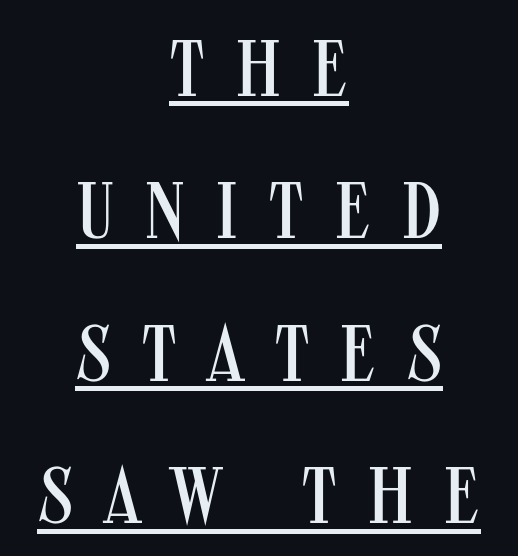
Glyph-to-glyph distance is far greater than everyday printed text. Horizontally, the lines are justified to the midpoint only. The face used here is proportionally spaced, like ordinary book or web type. Heft: none added — not bold.
